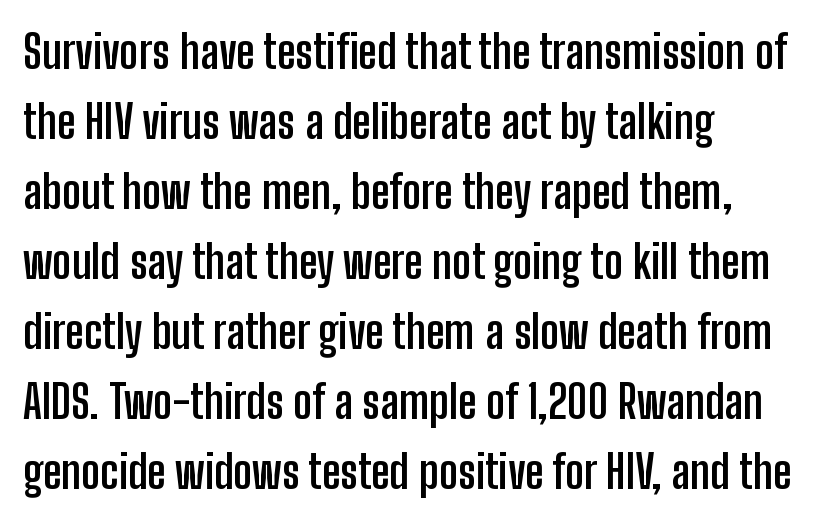
The image shows 46 px semibold, condensed sans-serif type, upright; set left-aligned, normal line spacing (1.52x), normal letter spacing, not underlined; low stroke contrast and a medium x-height.
